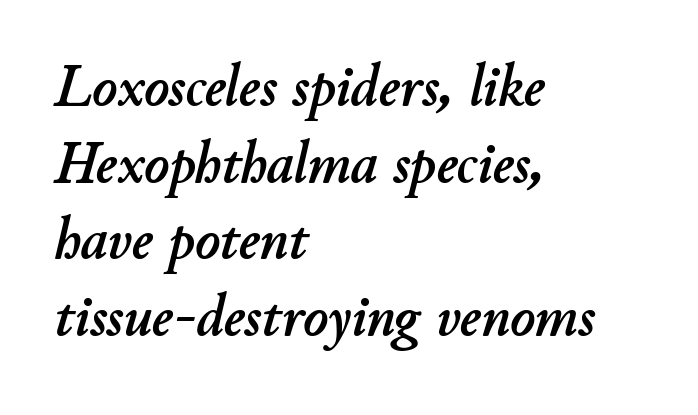
Each word holds together tightly as a unit, with standard inter-letter gaps. Emphasis-style slanted type is in use. Each line starts at the same left margin while the right side varies. The face used here is proportionally spaced, like ordinary book or web type. Successive baselines arrive at the customary interval.
